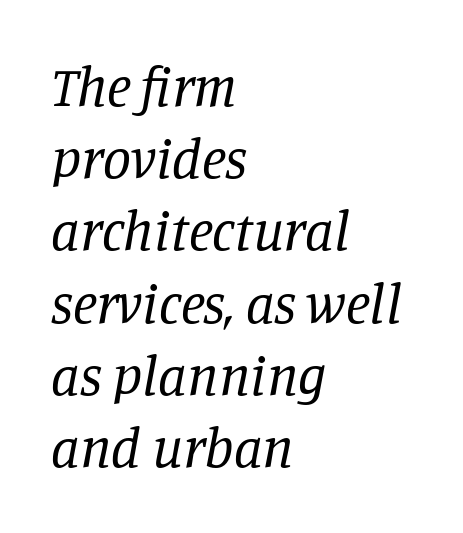
Q: Is the text bold? A: No.
Q: Is the text italic (slanted)? A: Yes, it leans right by about 11 degrees.
Q: Is the typeface a serif or a sans-serif typeface? A: Serif.
Q: Is the text underlined? A: No.
Q: How is the paragraph aligned? A: Left-aligned.
Q: Is the spacing between letters normal or unusually wide? A: Normal.
Q: Is the spacing between lines tight, normal or loose? A: Normal.
Q: Width (condensed, normal, or wide)? A: Normal.
Q: Stroke contrast? A: Low.
Q: x-height? A: Large.
Q: Monospaced? A: No.
